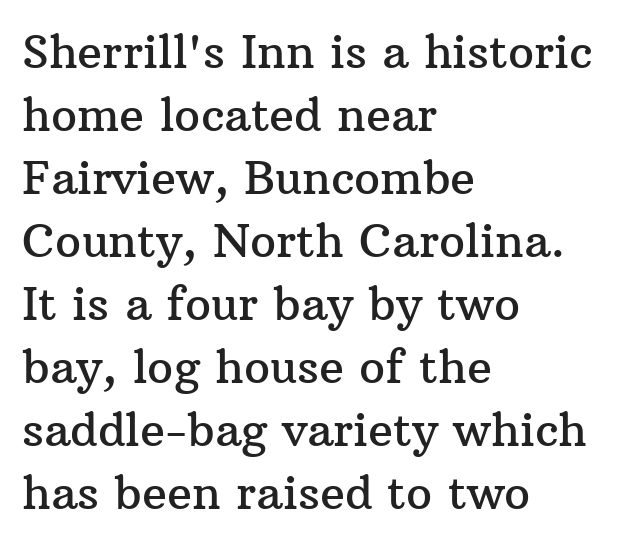
Horizontal alignment here is leftward, the default for most running prose. The face used here is seriffed, in the tradition of book romans. Here the designer chose a conventional face with non-uniform glyph widths. The face used here is rendered with its standard letterfit.
